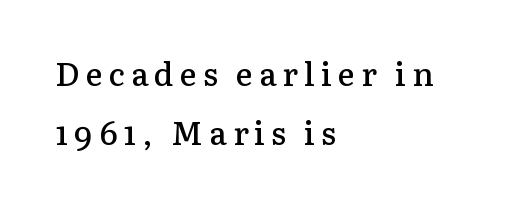
Q: Is the text bold? A: Semi-bold.
Q: Is the text italic (slanted)? A: No, it is upright.
Q: Is the typeface a serif or a sans-serif typeface? A: Serif.
Q: Is the text underlined? A: No.
Q: How is the paragraph aligned? A: Left-aligned.
Q: Width (condensed, normal, or wide)? A: Normal.
Q: Stroke contrast? A: Low.
Q: x-height? A: Medium.
Q: Monospaced? A: No.
